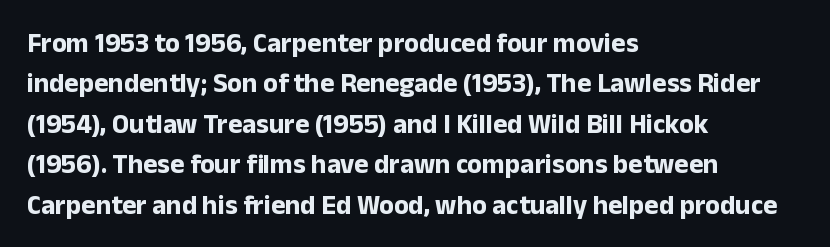
The image shows 27 px bold type, upright; set left-aligned, normal line spacing (1.5x), normal letter spacing, not underlined.
